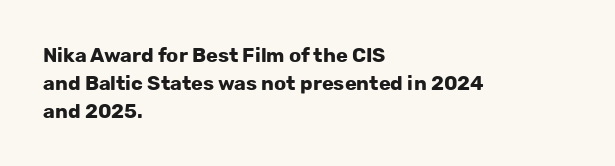
The image shows 20 px bold type, upright; set left-aligned, normal line spacing (1.39x), normal letter spacing, not underlined.
